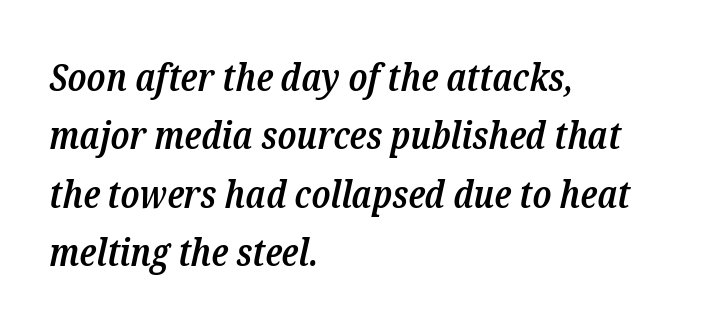
Between one letter and the next there's only the usual sliver of space. Think of a printed novel: that variable character pitch is what you see here. Bold? Not quite — semibold, heavier than regular but stopping short. Unmarked baselines from the first word to the last. The specimen reads as italic at a glance. Where is the straight margin? On the left.
